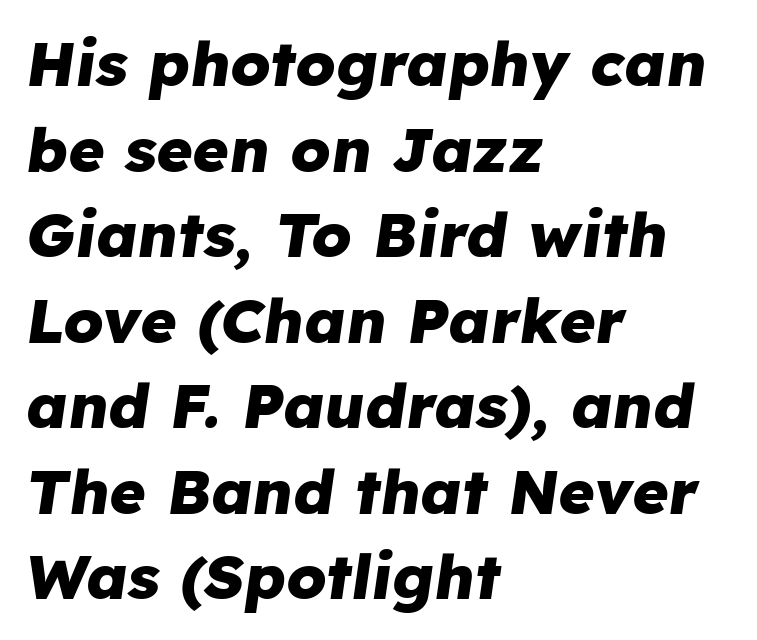
Between one letter and the next there's only the usual sliver of space. Quick note: underline off. Does the weight exceed regular? Yes, all the way to bold. Quick note: italic. These lines are rendered in a variable-pitch font.
